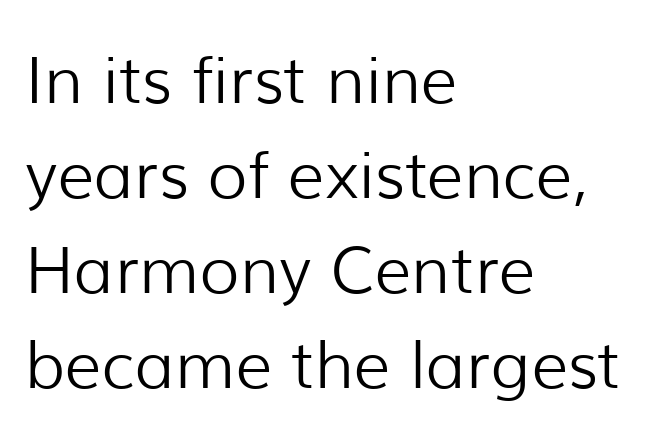
Underlining? Definitely not there. Spacing between characters is what you'd get straight out of the box. Left-aligned paragraph, ragged on the right. Vertical spacing — default. This sample has the flowing, uneven cadence of proportional lettering. It's the straight-up-and-down kind of type.
